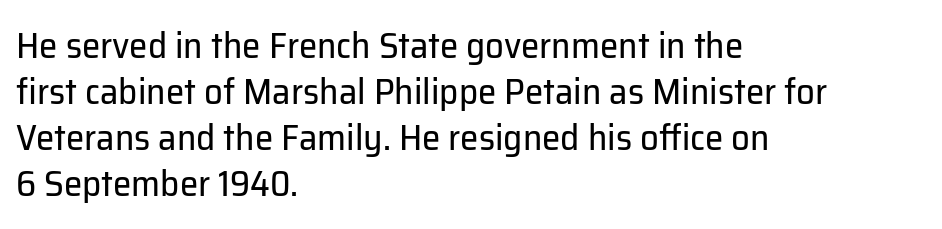
{"serif": "no", "italic": "no", "bold": "no", "weight": "regular", "width": "normal", "stroke_contrast": "low", "x_height": "medium", "monospaced": "no", "underline": "no", "align": "left", "line_spacing_ratio": 1.24, "letter_spacing": "normal", "letter_spacing_em": 0.0, "glyph_px": 37}
